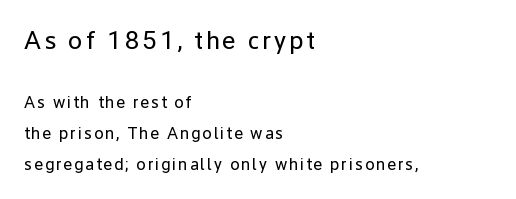
The image shows 26 px text type, upright; set left-aligned, line spacing 1.82x, not underlined; the first (top) block is 1.53x larger.
